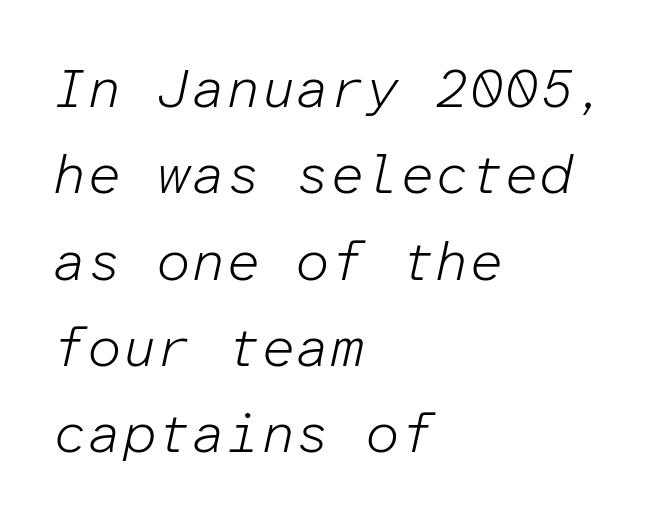
Q: Is the text bold? A: No.
Q: Is the text italic (slanted)? A: Yes, it leans right by about 12 degrees.
Q: Is the text underlined? A: No.
Q: How is the paragraph aligned? A: Left-aligned.
Q: Is the spacing between letters normal or unusually wide? A: Normal.
Q: Is the spacing between lines tight, normal or loose? A: Normal.
Q: Width (condensed, normal, or wide)? A: Normal.
Q: Stroke contrast? A: Low.
Q: x-height? A: Medium.
Q: Monospaced? A: Yes.
